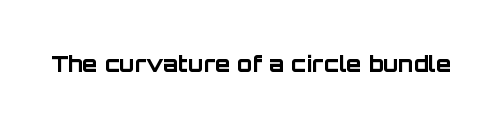
Q: Is the text bold? A: Yes.
Q: Is the text italic (slanted)? A: No, it is upright.
Q: Is the text underlined? A: No.
Q: Is the spacing between letters normal or unusually wide? A: Normal.
